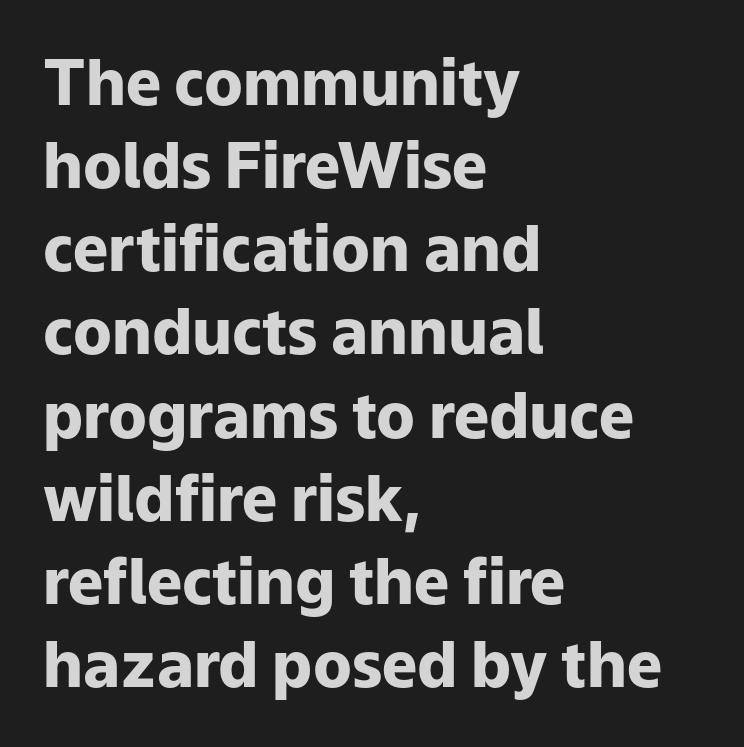
Q: Is the text bold? A: Yes.
Q: Is the text italic (slanted)? A: No, it is upright.
Q: Is the typeface a serif or a sans-serif typeface? A: Sans-serif.
Q: Is the text underlined? A: No.
Q: How is the paragraph aligned? A: Left-aligned.
Q: Is the spacing between letters normal or unusually wide? A: Normal.
Q: Is the spacing between lines tight, normal or loose? A: Normal.
Q: Width (condensed, normal, or wide)? A: Normal.
Q: Stroke contrast? A: Low.
Q: x-height? A: Medium.
Q: Monospaced? A: No.
